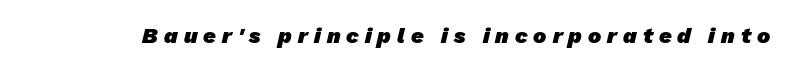
{"bold": "yes", "underline": "no", "letter_spacing": "wide", "letter_spacing_em": 0.27, "glyph_px": 22}
